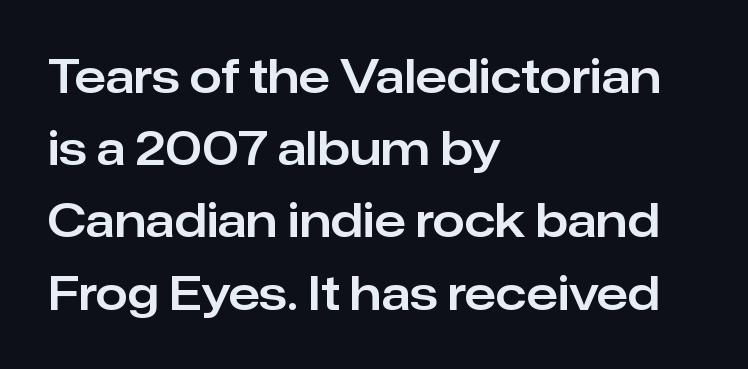
Q: Is the text italic (slanted)? A: No, it is upright.
Q: Is the typeface a serif or a sans-serif typeface? A: Sans-serif.
Q: Is the text underlined? A: No.
Q: How is the paragraph aligned? A: Left-aligned.
Q: Is the spacing between letters normal or unusually wide? A: Normal.
Q: Is the spacing between lines tight, normal or loose? A: Normal.
Q: Width (condensed, normal, or wide)? A: Normal.
Q: Stroke contrast? A: Low.
Q: x-height? A: Medium.
Q: Monospaced? A: No.
